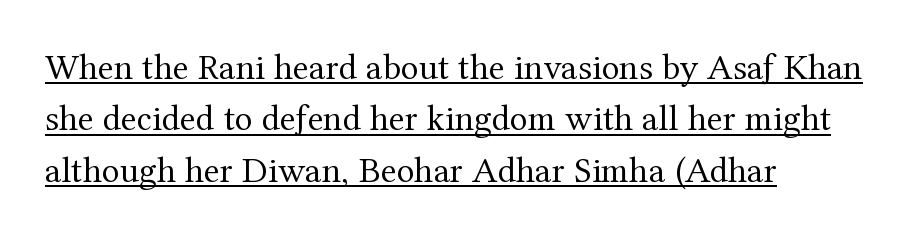
The image shows 37 px regular-weight serif type, upright; set left-aligned, normal line spacing (1.39x), normal letter spacing, underlined; medium stroke contrast and a medium x-height.
